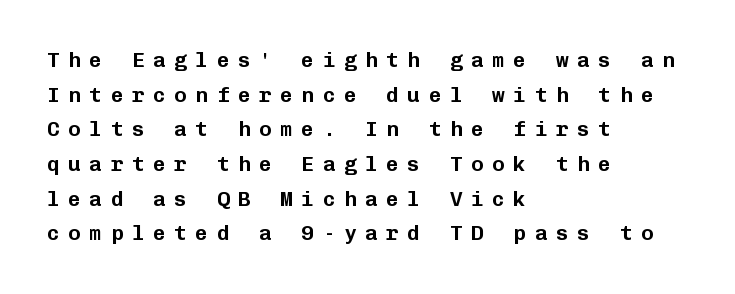
Line starts are locked; line ends wander. Reading down the column, the eye jumps a familiar distance to each next line. Only glyphs here, with clear space below each row. This sample uses an upright cut, with every glyph sitting square on the baseline. This rendering widens character spacing well past its baseline value.
